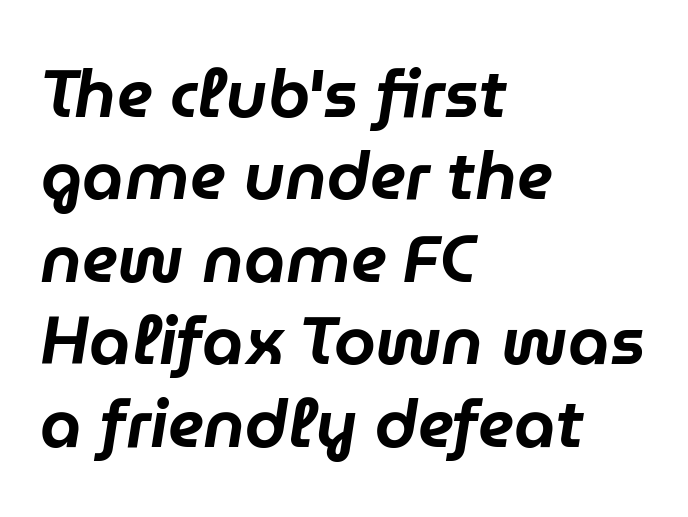
The image shows 67 px text type, italic (leaning right); set left-aligned, line spacing 1.23x, normal letter spacing, not underlined; low stroke contrast and a medium x-height.
